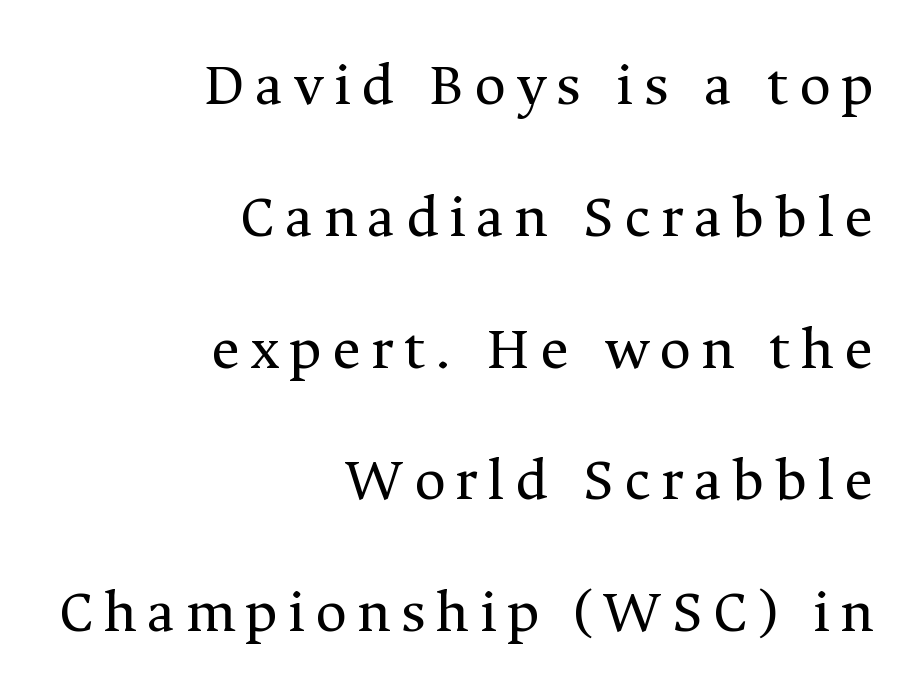
This sample has the flowing, uneven cadence of proportional lettering. Interline gaps are noticeably wide in this sample. The lettering holds an erect, upright posture throughout. Think standard paragraph weight, or any step lighter than that. Examine the stroke ends and you'll spot serifs.
